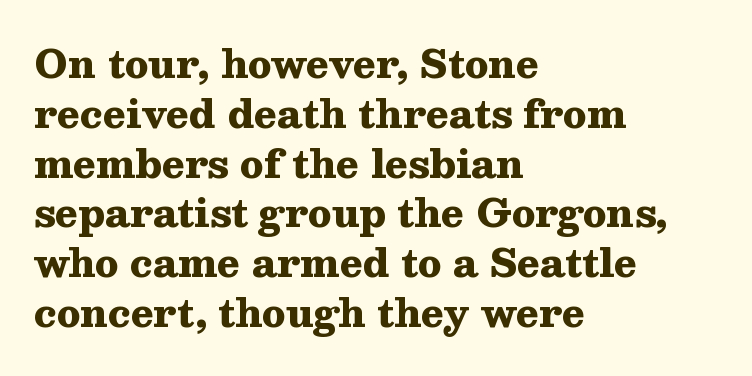
Q: Is the text bold? A: Yes.
Q: Is the text italic (slanted)? A: No, it is upright.
Q: Is the typeface a serif or a sans-serif typeface? A: Serif.
Q: Is the text underlined? A: No.
Q: How is the paragraph aligned? A: Left-aligned.
Q: Is the spacing between letters normal or unusually wide? A: Normal.
Q: Is the spacing between lines tight, normal or loose? A: Normal.
Q: Width (condensed, normal, or wide)? A: Wide.
Q: Stroke contrast? A: Medium.
Q: x-height? A: Medium.
Q: Monospaced? A: No.
